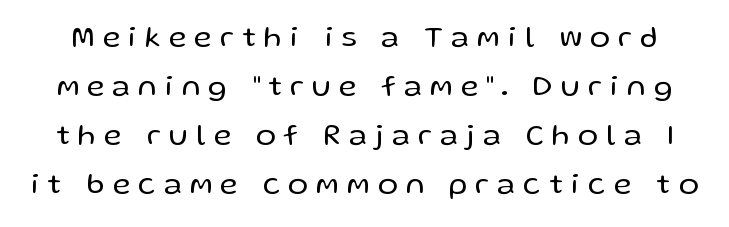
No feet cap the strokes, marking this as sans-serif type. Successive baselines arrive at the customary interval. Plain, unruled lines of type. A typesetter would call this proportional, since set widths differ per character. Here the glyphs are tracked loosely, breaking word shapes into spaced letters.
